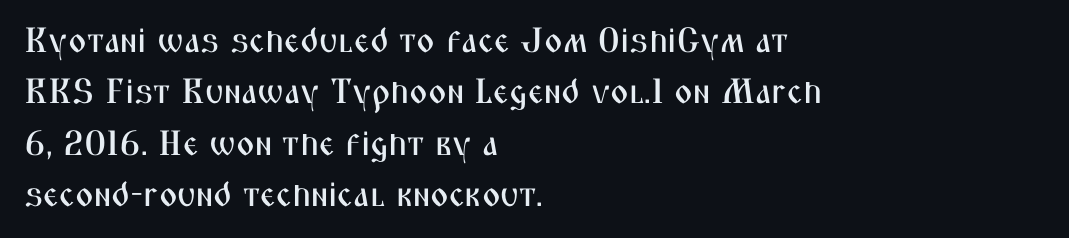
The image shows 35 px condensed sans-serif type, upright; set left-aligned, normal line spacing (1.47x), normal letter spacing, not underlined; medium stroke contrast and a medium x-height.
